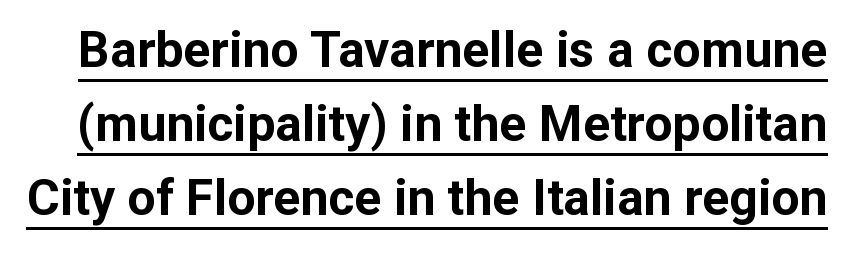
{"serif": "no", "italic": "no", "bold": "yes", "weight": "bold", "width": "normal", "stroke_contrast": "low", "x_height": "medium", "monospaced": "no", "underline": "yes", "line_spacing": "normal", "line_spacing_ratio": 1.48, "letter_spacing": "normal", "letter_spacing_em": 0.0, "glyph_px": 50}
